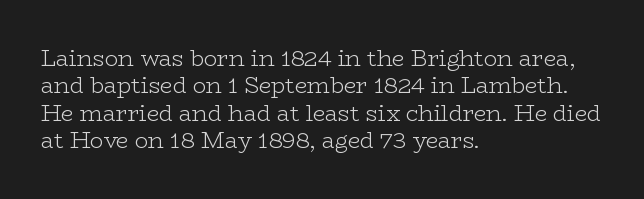
Rendered with straight, roman letterforms. Weight: not bold — regular or lighter. Words appear dense and cohesive because spacing is normal. Horizontal alignment here is leftward, the default for most running prose. A clean baseline with only descenders dipping below it.
